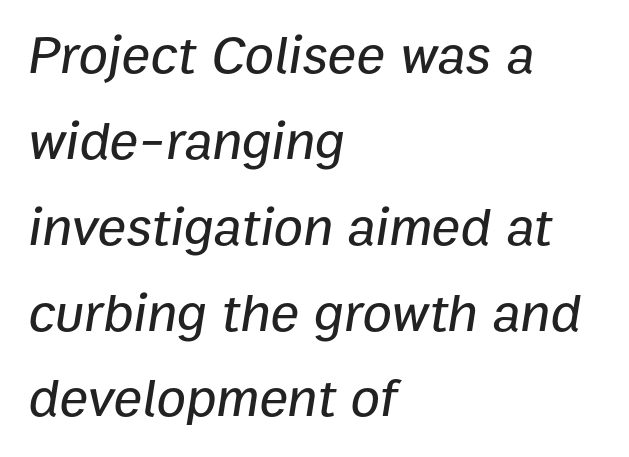
The image shows 54 px text type, italic (leaning right); set left-aligned, normal line spacing (1.59x), normal letter spacing, not underlined; low stroke contrast and a medium x-height.
